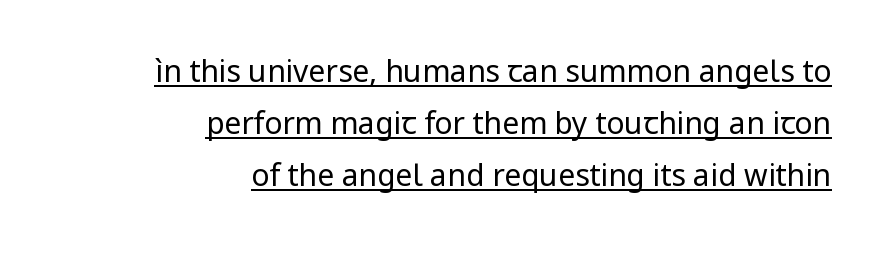
The image shows 30 px regular-weight sans-serif type, upright; set right-aligned, line spacing 1.73x, normal letter spacing, underlined; low stroke contrast and a medium x-height.
